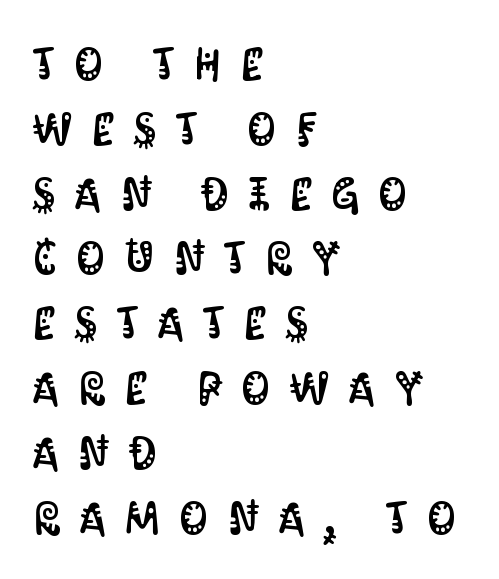
{"serif": "no", "italic": "no", "width": "condensed", "stroke_contrast": "medium", "x_height": "large", "monospaced": "no", "underline": "no", "align": "left", "line_spacing": "normal", "line_spacing_ratio": 1.44, "letter_spacing": "wide", "letter_spacing_em": 0.44, "glyph_px": 45}
